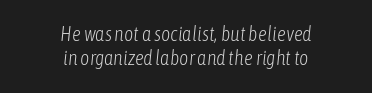
The glyphs are unaccompanied by any horizontal stroke below them. Tracking here is standard; glyphs follow each other at the usual distance. Each stroke keeps to a modest, everyday thickness or less. This sample is center-justified, so both line endings float freely. Style check: oblique.
